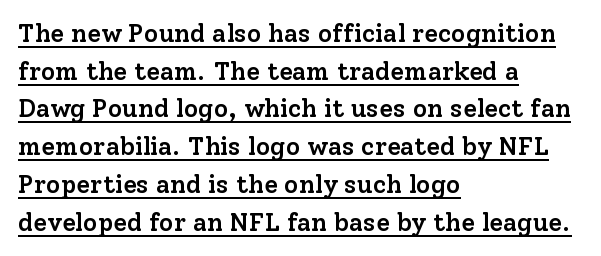
The image shows 25 px text type, upright; set left-aligned, normal line spacing (1.51x), normal letter spacing, underlined.
